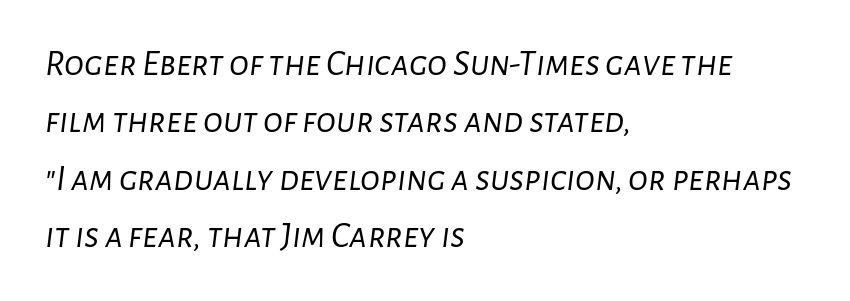
{"italic": "yes", "lean": "right", "slant_degrees": 7, "bold": "no", "weight": "light", "width": "normal", "stroke_contrast": "low", "x_height": "medium", "monospaced": "no", "underline": "no", "align": "left", "line_spacing": "normal", "line_spacing_ratio": 1.55, "letter_spacing": "normal", "letter_spacing_em": 0.0, "glyph_px": 37}
